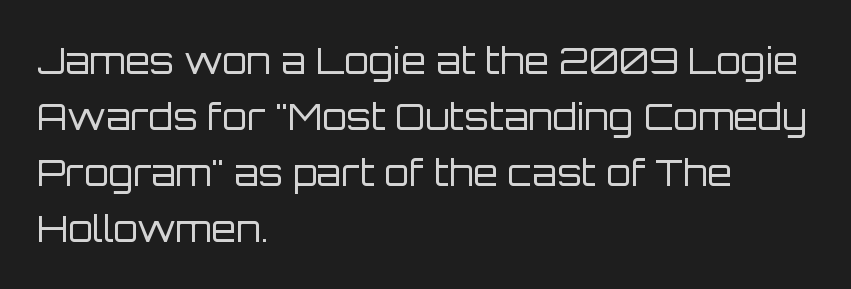
The image shows 36 px regular-weight sans-serif type, upright; set left-aligned, normal line spacing (1.56x), normal letter spacing, not underlined; low stroke contrast and a large x-height.
